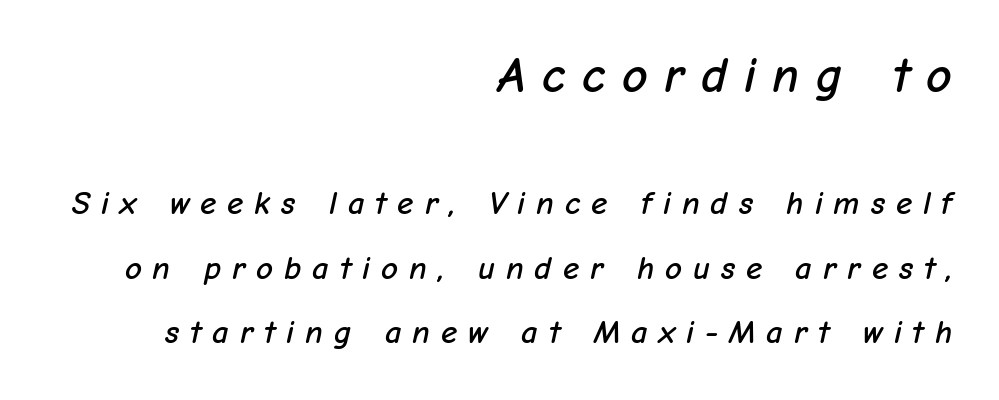
The image shows 50 px text type, italic (leaning right); set right-aligned, loose line spacing (1.95x), unusually wide letter spacing (+0.33 em), not underlined; the first (top) block is 1.52x larger; low stroke contrast and a medium x-height.
